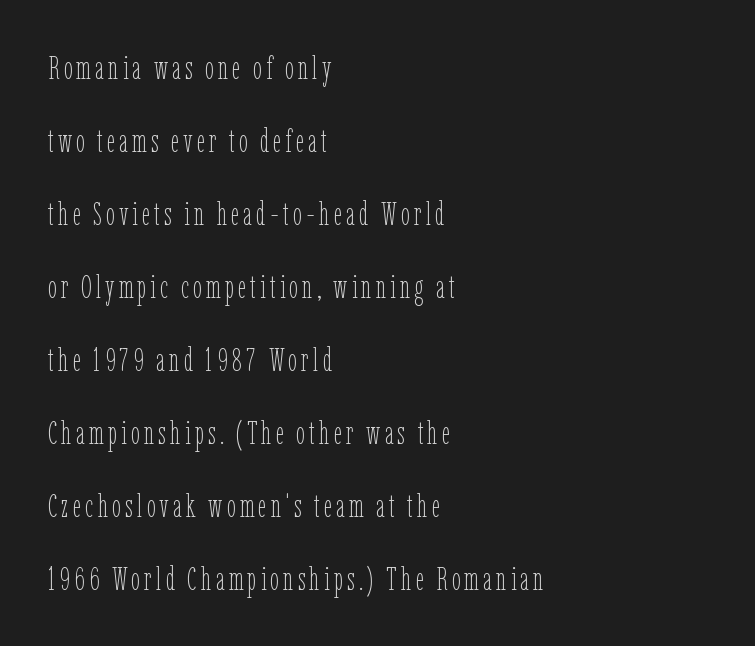
Descenders are the only things crossing below the line. The letters advance in unequal steps, a hallmark of proportional type. Each new line begins a long way beneath the previous one. Weight class: somewhere from thin through regular. Characters remain perfectly vertical along every line. The setting favours the left margin, as ordinary paragraphs usually do.
